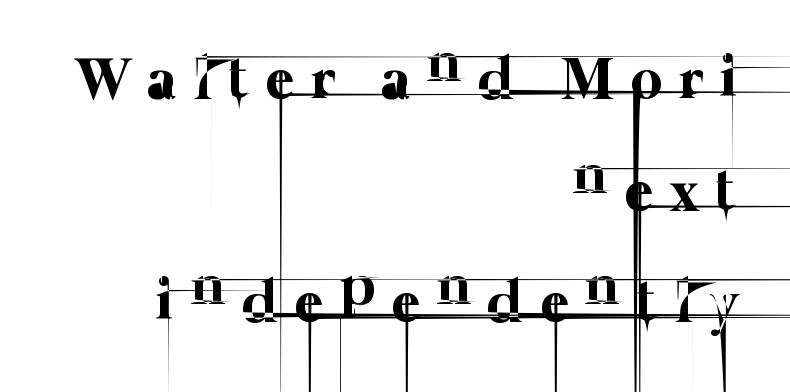
{"bold": "no", "weight": "thin", "width": "normal", "stroke_contrast": "low", "x_height": "medium", "monospaced": "no", "underline": "no", "align": "right", "line_spacing_ratio": 1.83, "letter_spacing": "wide", "letter_spacing_em": 0.28, "glyph_px": 61}
